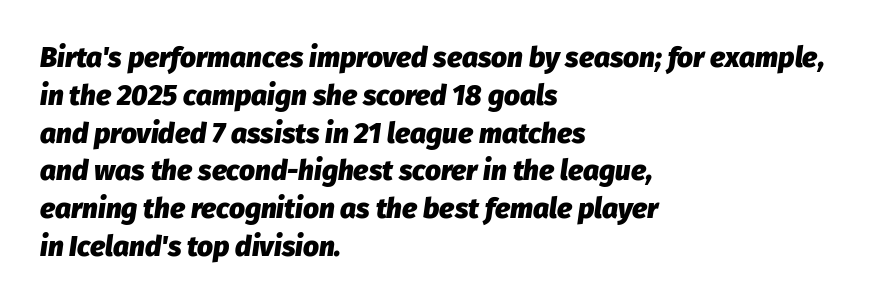
{"italic": "yes", "lean": "right", "slant_degrees": 8, "bold": "yes", "weight": "heavy", "width": "normal", "stroke_contrast": "low", "x_height": "medium", "monospaced": "no", "underline": "no", "align": "left", "line_spacing": "normal", "line_spacing_ratio": 1.35, "letter_spacing": "normal", "letter_spacing_em": 0.0, "glyph_px": 28}
